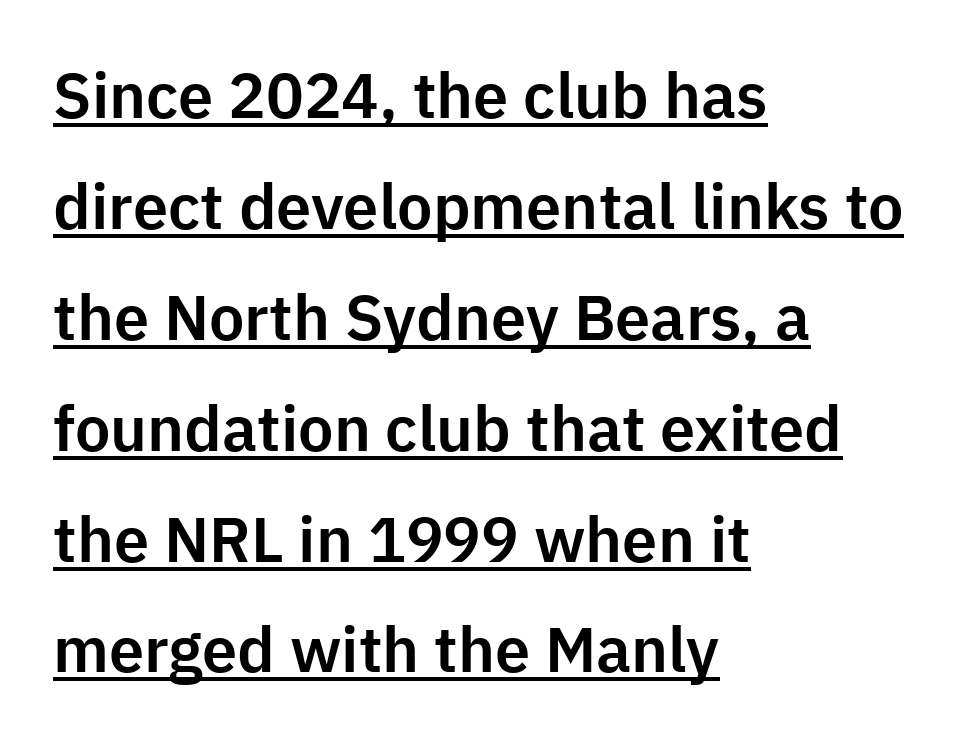
Does a line run under the words? Yes, clearly. Style check: upright. The face used here is proportionally spaced, like ordinary book or web type. Leftover space on each line is placed entirely after the last word.
